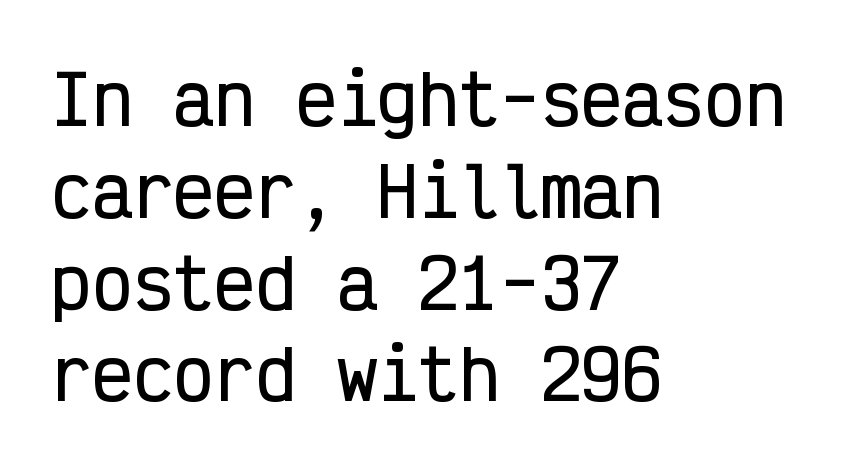
The image shows 68 px condensed sans-serif type, upright, monospaced; set left-aligned, normal line spacing (1.35x), normal letter spacing, not underlined; low stroke contrast and a medium x-height.
